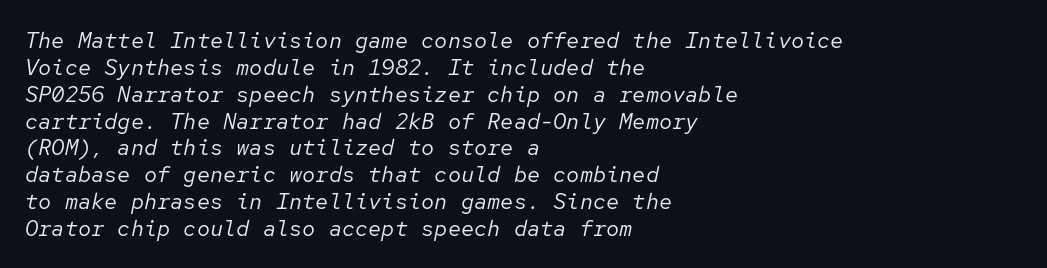
Short note: letters normally spaced. Is the stroke heavy? The answer is a plain regular-or-lighter. In CSS terms this would be text-align: left. Underline: absent. The face used here has a pronounced slope to its letters.
